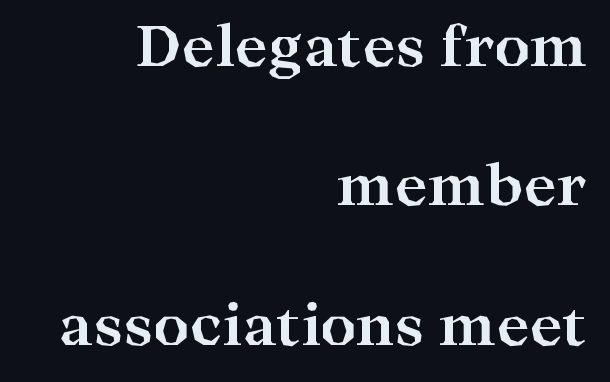
Line endings align vertically; line beginnings do not. A roman cut, with each character standing at attention. Serifs: yes, visible at the terminals of the letterforms. Is there much room between lines? Yes — plenty of vertical air separates them. Varying glyph widths throughout — classic text-font behaviour. The space directly below the letters is spotless.
